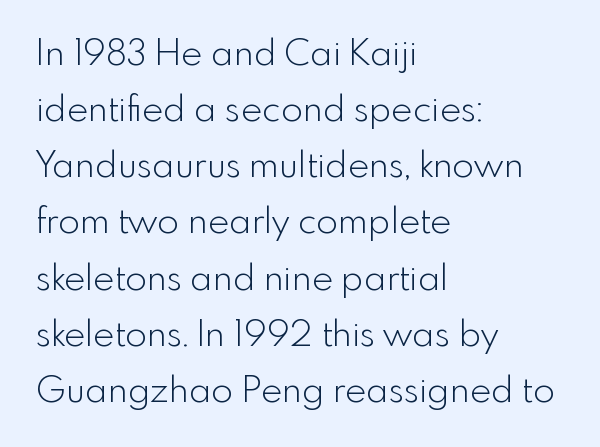
The image shows 36 px light sans-serif type, upright; set left-aligned, normal line spacing (1.56x), normal letter spacing, not underlined; a small x-height.
